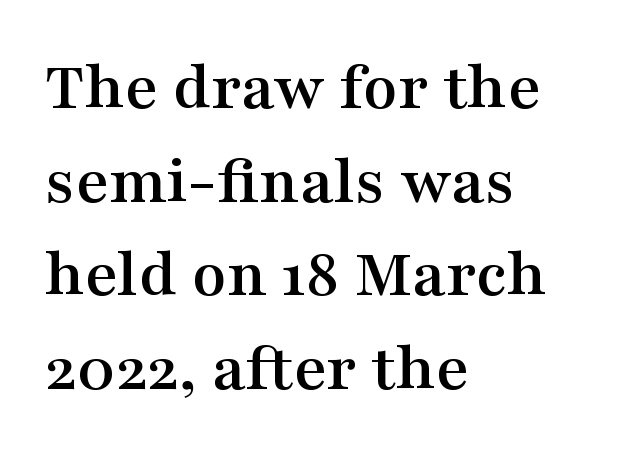
Q: Is the text italic (slanted)? A: No, it is upright.
Q: Is the typeface a serif or a sans-serif typeface? A: Serif.
Q: Is the text underlined? A: No.
Q: How is the paragraph aligned? A: Left-aligned.
Q: Is the spacing between letters normal or unusually wide? A: Normal.
Q: Is the spacing between lines tight, normal or loose? A: Normal.
Q: Width (condensed, normal, or wide)? A: Wide.
Q: Stroke contrast? A: Medium.
Q: x-height? A: Medium.
Q: Monospaced? A: No.
